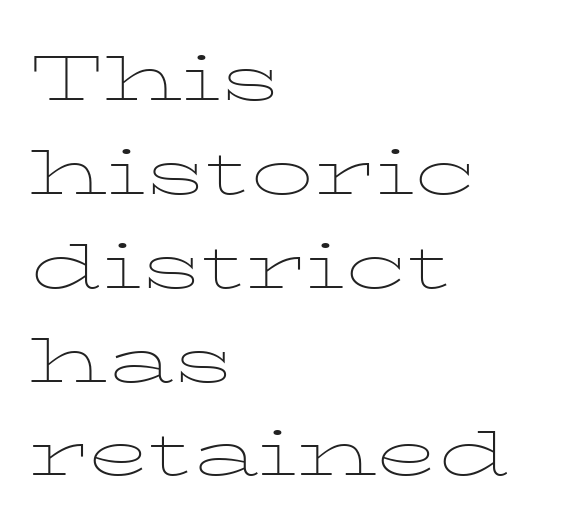
The image shows 63 px thin, wide serif type, upright; set left-aligned, normal line spacing (1.49x), normal letter spacing, not underlined; low stroke contrast and a medium x-height.
